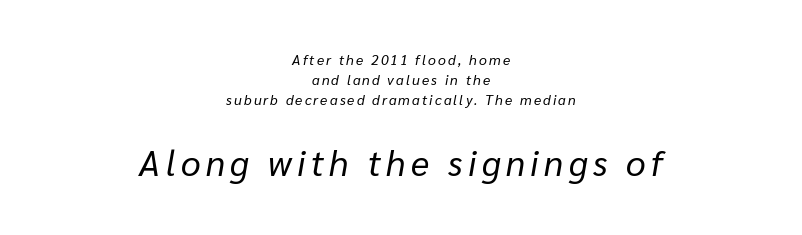
{"italic": "yes", "lean": "right", "slant_degrees": 10, "bold": "no", "weight": "regular", "width": "normal", "stroke_contrast": "low", "x_height": "medium", "monospaced": "no", "underline": "no", "align": "center", "line_spacing": "normal", "line_spacing_ratio": 1.42, "larger_block": "second", "size_ratio": 2.5, "glyph_px": 35}
